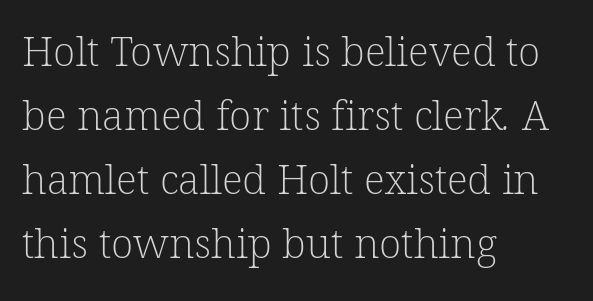
Q: Is the text bold? A: No.
Q: Is the typeface a serif or a sans-serif typeface? A: Serif.
Q: Is the text underlined? A: No.
Q: How is the paragraph aligned? A: Left-aligned.
Q: Is the spacing between letters normal or unusually wide? A: Normal.
Q: Is the spacing between lines tight, normal or loose? A: Normal.
Q: Width (condensed, normal, or wide)? A: Normal.
Q: Stroke contrast? A: Low.
Q: x-height? A: Medium.
Q: Monospaced? A: No.
